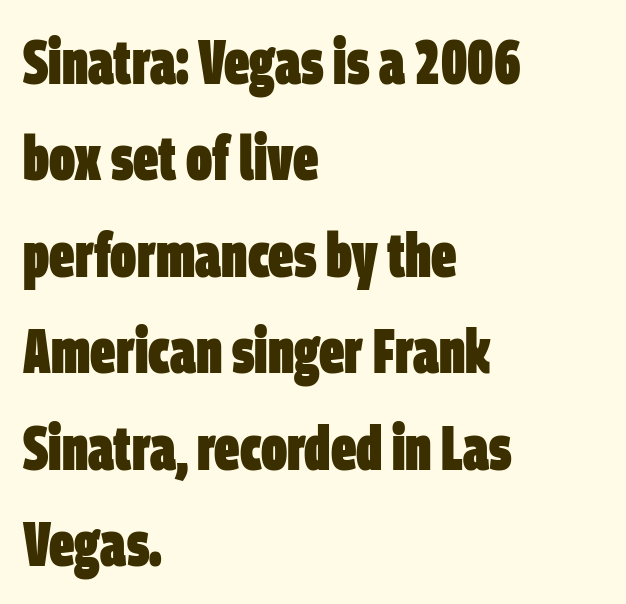
The image shows 63 px heavy, condensed sans-serif type; set left-aligned, normal line spacing (1.53x), normal letter spacing, not underlined; low stroke contrast and a large x-height.
